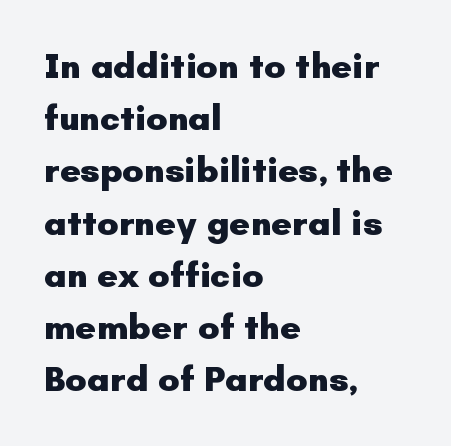
These lines are composed in type without serifs. Each glyph is drawn with heavy, bold strokes. A typesetter would call this leading conventional body-copy spacing. The passage shown is typed in a proportional face where columns would drift.
